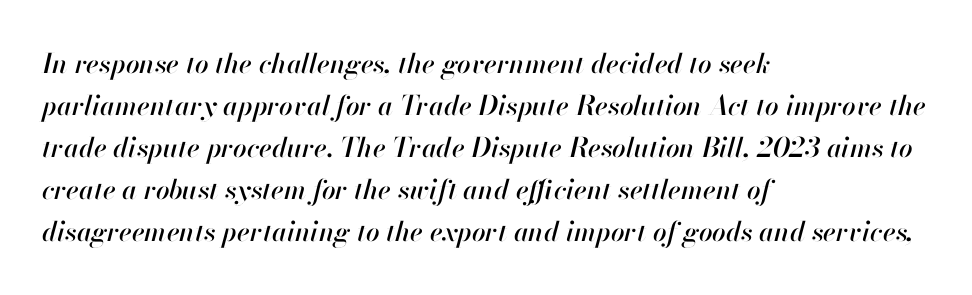
Caption: multi-line text, flush left, ragged right. The leading is moderate, giving the passage an even texture. The space beneath each line is pristine and unruled. Nobody touched the tracking dial on this one. A typesetter would mark this as italic.
